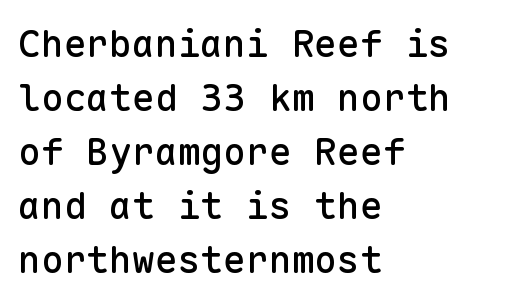
The image shows 38 px sans-serif type, upright, monospaced; set left-aligned, normal line spacing (1.42x), normal letter spacing, not underlined; low stroke contrast and a medium x-height.
